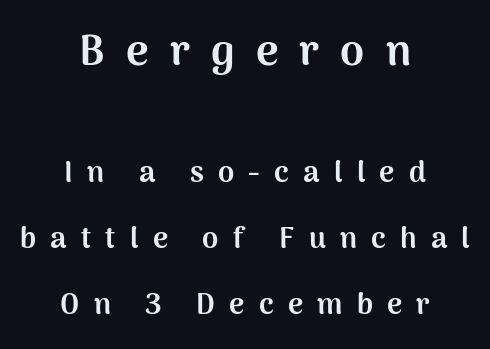
Q: Is the text bold? A: Yes.
Q: Is the text italic (slanted)? A: No, it is upright.
Q: Is the typeface a serif or a sans-serif typeface? A: Sans-serif.
Q: Is the text underlined? A: No.
Q: How is the paragraph aligned? A: Centered.
Q: Is the spacing between letters normal or unusually wide? A: Unusually wide.
Q: Is the spacing between lines tight, normal or loose? A: Loose.
Q: Which block of text is set in a larger size, the first (top) or the second (bottom)? A: The first (top) one.
Q: Width (condensed, normal, or wide)? A: Normal.
Q: Stroke contrast? A: Medium.
Q: x-height? A: Medium.
Q: Monospaced? A: No.
